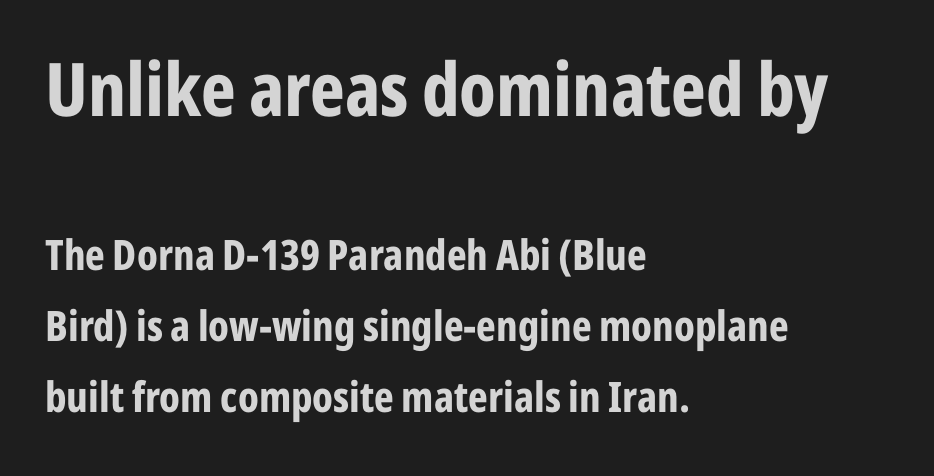
Caption: bold face, heavy strokes. It's the straight-up-and-down kind of type. The rendering uses natural spacing where letterforms have individual widths. No word sits above an underline.
